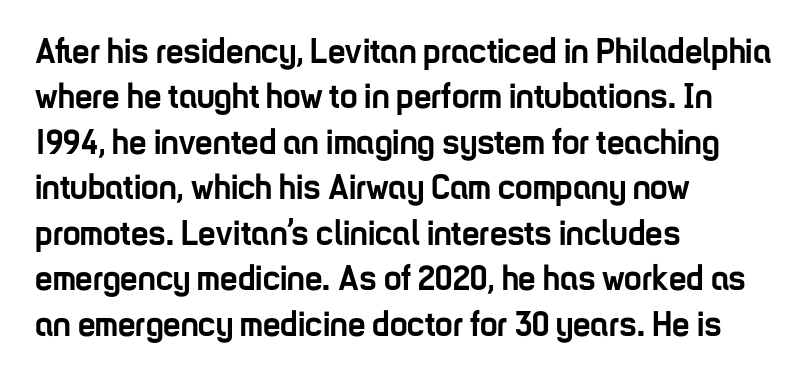
The image shows 35 px semibold, condensed sans-serif type, upright; set left-aligned, normal line spacing (1.3x), normal letter spacing, not underlined; low stroke contrast and a medium x-height.
